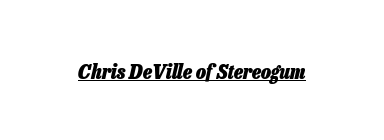
{"italic": "yes", "lean": "right", "slant_degrees": 13, "bold": "yes", "underline": "yes", "letter_spacing": "normal", "letter_spacing_em": 0.0, "glyph_px": 21}
